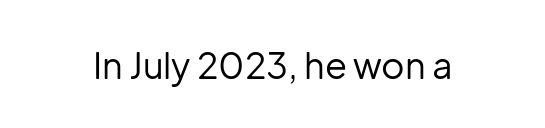
Is this a fixed-width face? No — the glyphs have proportional, varying widths. Vertical strokes here are truly vertical. Glance below the letters and you will spot only blank space. The face used here is a sans, in the tradition of grotesques and geometrics. The face looks like a standard text weight, possibly lighter. Short note: letters normally spaced.
